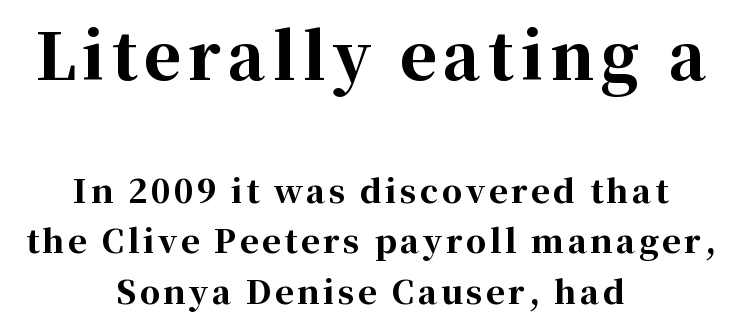
Q: Is the text bold? A: Yes.
Q: Is the text italic (slanted)? A: No, it is upright.
Q: Is the typeface a serif or a sans-serif typeface? A: Serif.
Q: Is the text underlined? A: No.
Q: How is the paragraph aligned? A: Centered.
Q: Is the spacing between lines tight, normal or loose? A: Normal.
Q: Which block of text is set in a larger size, the first (top) or the second (bottom)? A: The first (top) one.
Q: Width (condensed, normal, or wide)? A: Normal.
Q: Stroke contrast? A: High.
Q: x-height? A: Medium.
Q: Monospaced? A: No.
